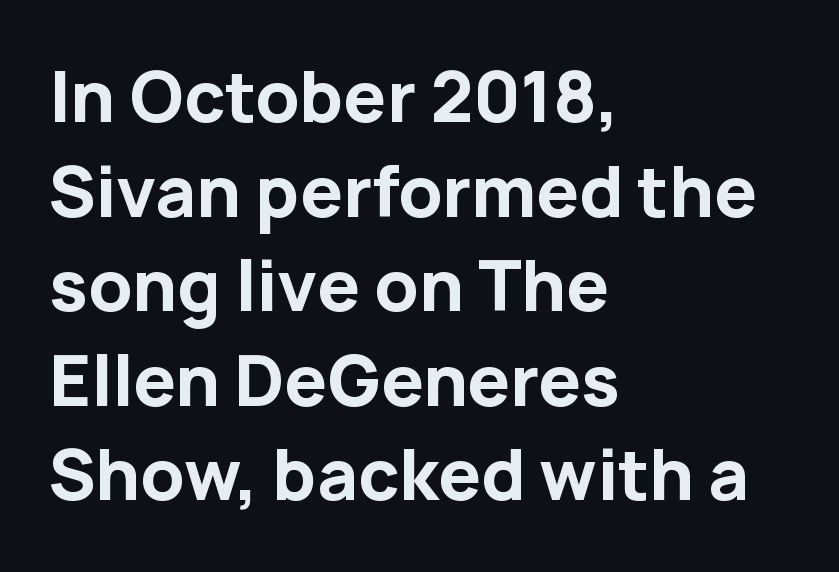
Each line starts at the same left margin while the right side varies. A roman cut, with each character standing at attention. Reading down the column, the eye jumps a familiar distance to each next line. Stroke terminals: plain, sans-serif. The space directly below the letters is spotless. The strokes are fattened all the way to bold.
